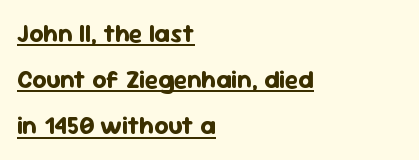
The glyphs have the mass of a bold cut. Horizontal alignment here is leftward, the default for most running prose. The glyphs are accompanied by a horizontal stroke just below them. Standard letterfit; no display-style spreading of the glyphs.
